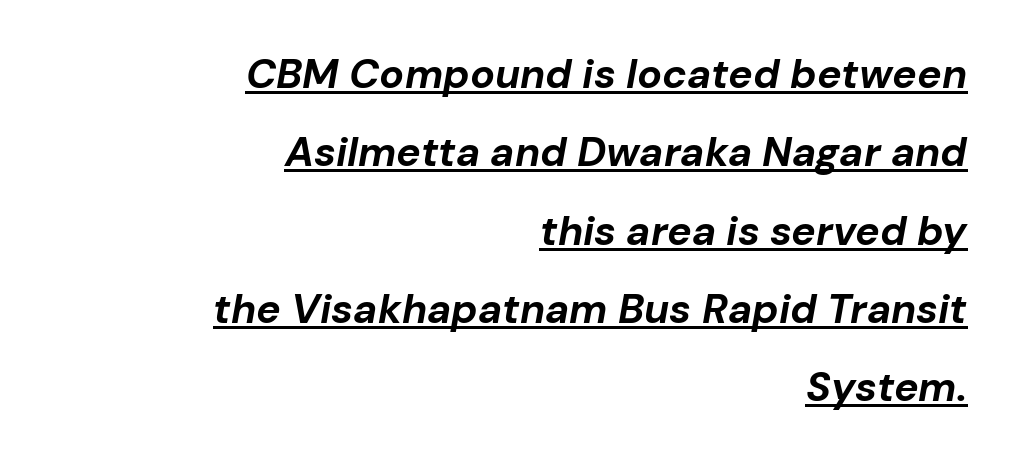
{"italic": "yes", "lean": "right", "slant_degrees": 10, "bold": "yes", "weight": "bold", "width": "normal", "stroke_contrast": "low", "x_height": "medium", "monospaced": "no", "underline": "yes", "align": "right", "line_spacing": "loose", "line_spacing_ratio": 1.91, "letter_spacing": "normal", "letter_spacing_em": 0.0, "glyph_px": 41}
